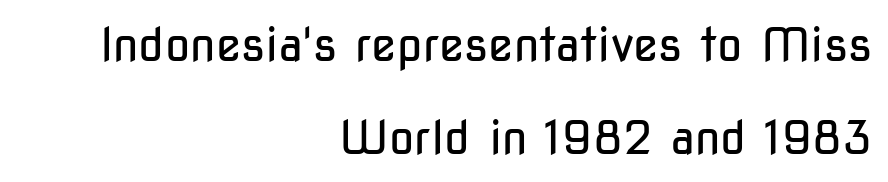
{"serif": "no", "italic": "no", "bold": "no", "weight": "regular", "width": "condensed", "stroke_contrast": "low", "x_height": "medium", "monospaced": "no", "underline": "no", "align": "right", "line_spacing": "loose", "line_spacing_ratio": 2.02, "letter_spacing": "normal", "letter_spacing_em": 0.0, "glyph_px": 46}
